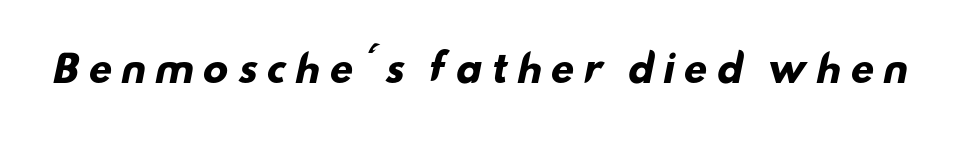
The image shows 37 px heavy, wide sans-serif type; set unusually wide letter spacing (+0.22 em), not underlined; low stroke contrast and a small x-height.
